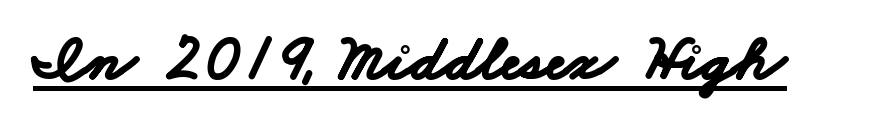
Each line of the rendering has a horizontal stroke beneath the glyphs. Summary of weight: heavy, a full bold. Is this a sans? Yes — the strokes have no serifs. Character widths vary here, with narrow letters taking less room than wide ones. Inter-character spacing is left at the font's built-in metrics.
